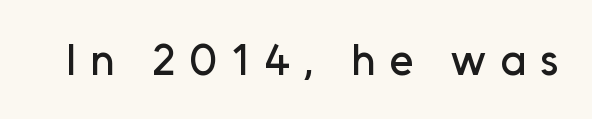
The letters carry no serifs — their stems end cleanly without finishing strokes. How are the letters spaced? Widely, with obvious added tracking. Unlike italic type, these characters show no tilt at all. These lines are rendered in a variable-pitch font.
